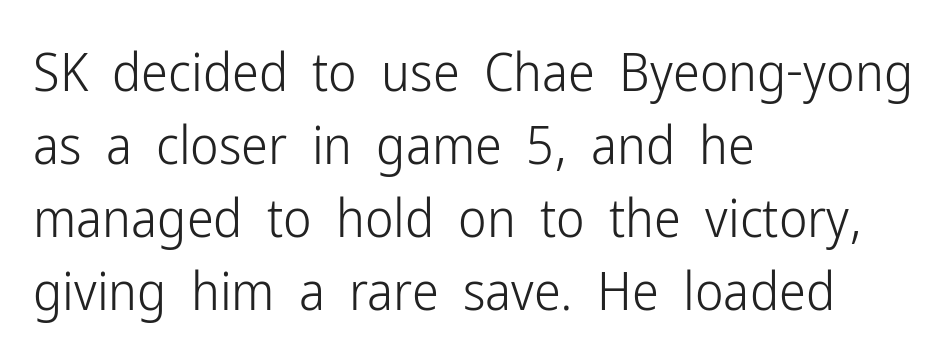
{"serif": "no", "italic": "no", "bold": "no", "weight": "light", "width": "condensed", "stroke_contrast": "low", "x_height": "medium", "monospaced": "no", "underline": "no", "align": "left", "line_spacing": "normal", "line_spacing_ratio": 1.35, "letter_spacing": "normal", "letter_spacing_em": 0.0, "glyph_px": 54}
